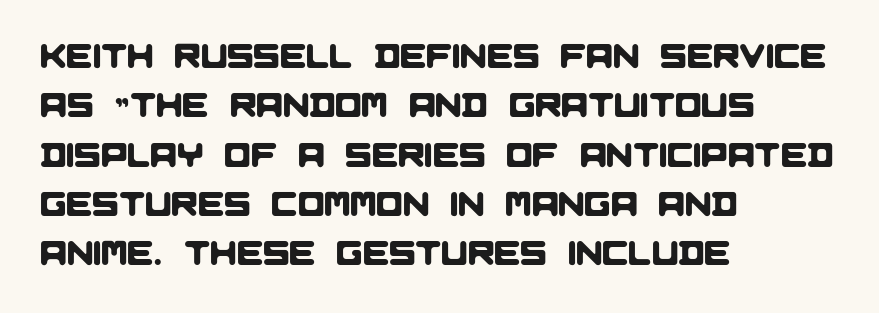
Observe the ordinary spacing: letters are neighbours, not strangers. Descenders are the only things crossing below the line. Varying glyph widths throughout — classic text-font behaviour. Note: no serifs on the glyphs. Honestly, the row spacing looks completely unremarkable.
